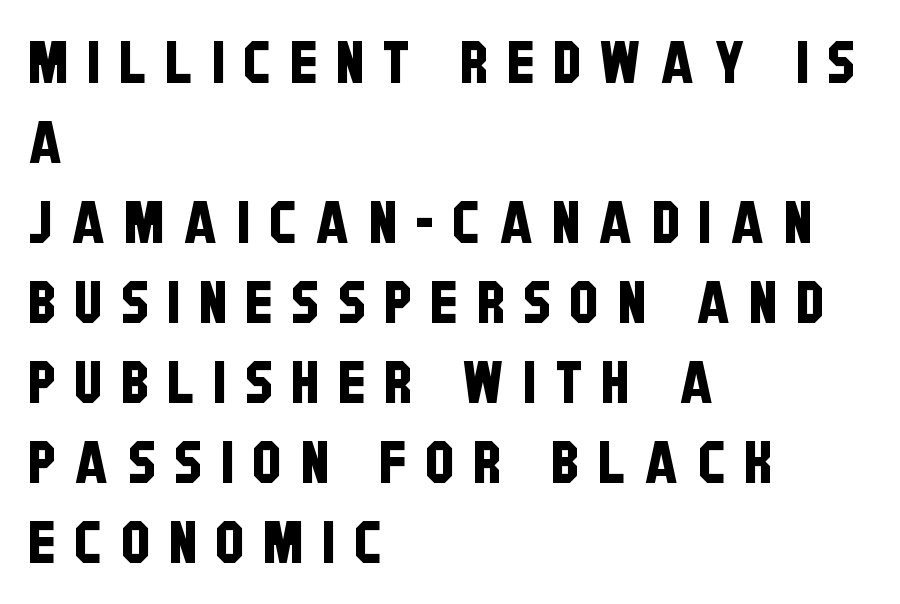
Q: Is the typeface a serif or a sans-serif typeface? A: Sans-serif.
Q: Is the text underlined? A: No.
Q: How is the paragraph aligned? A: Left-aligned.
Q: Is the spacing between letters normal or unusually wide? A: Unusually wide.
Q: Is the spacing between lines tight, normal or loose? A: Normal.
Q: Width (condensed, normal, or wide)? A: Condensed.
Q: Stroke contrast? A: Low.
Q: x-height? A: Large.
Q: Monospaced? A: No.
